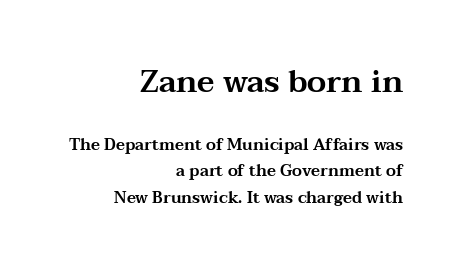
Q: Is the text italic (slanted)? A: No, it is upright.
Q: Is the typeface a serif or a sans-serif typeface? A: Serif.
Q: Is the text underlined? A: No.
Q: How is the paragraph aligned? A: Right-aligned.
Q: Is the spacing between letters normal or unusually wide? A: Normal.
Q: Is the spacing between lines tight, normal or loose? A: Normal.
Q: Which block of text is set in a larger size, the first (top) or the second (bottom)? A: The first (top) one.
Q: Width (condensed, normal, or wide)? A: Wide.
Q: Stroke contrast? A: Medium.
Q: x-height? A: Medium.
Q: Monospaced? A: No.
